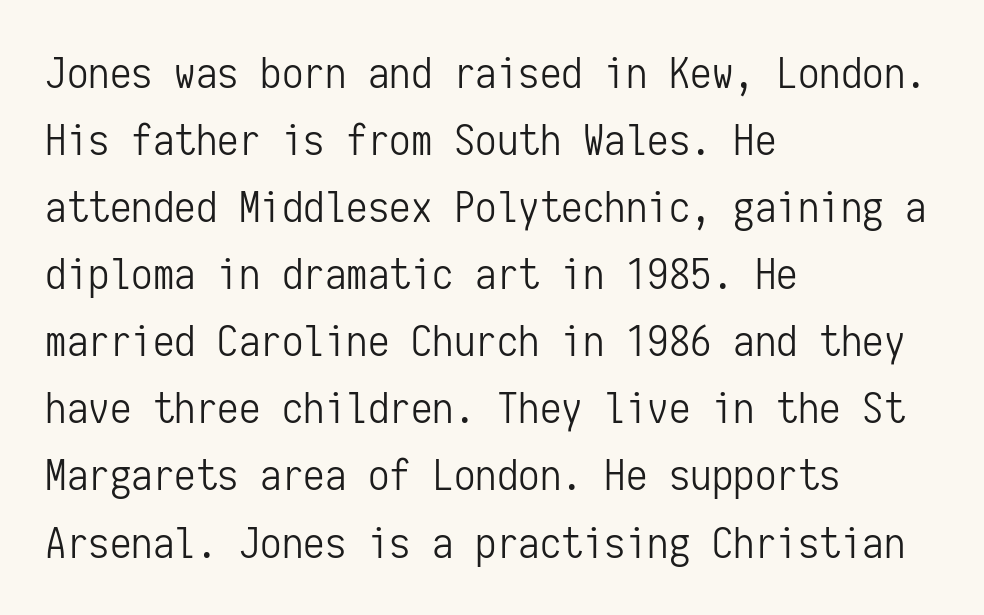
{"serif": "no", "italic": "no", "bold": "no", "weight": "light", "width": "condensed", "stroke_contrast": "low", "x_height": "medium", "monospaced": "yes", "underline": "no", "align": "left", "line_spacing": "normal", "line_spacing_ratio": 1.56, "letter_spacing": "normal", "letter_spacing_em": 0.0, "glyph_px": 43}
